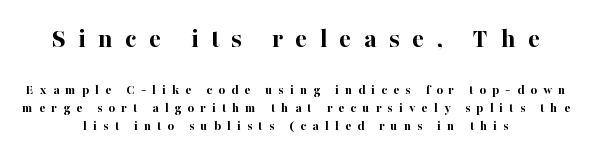
Letter spacing: wide. The axis of the letterforms is exactly vertical. Note the varied advance widths — an 'i' is clearly narrower than an 'm'. The characters look thick and weighty, a clear bold.
